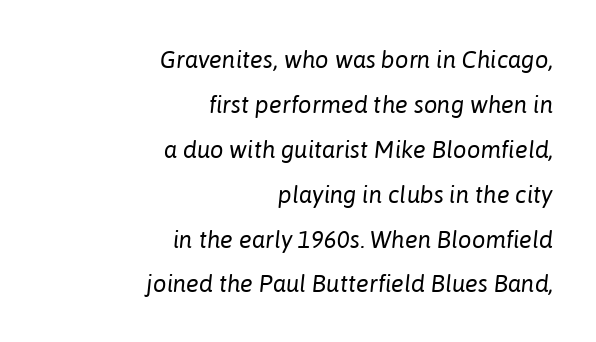
{"italic": "yes", "lean": "right", "slant_degrees": 6, "bold": "no", "underline": "no", "align": "right", "line_spacing_ratio": 1.87, "letter_spacing": "normal", "letter_spacing_em": 0.0, "glyph_px": 24}
